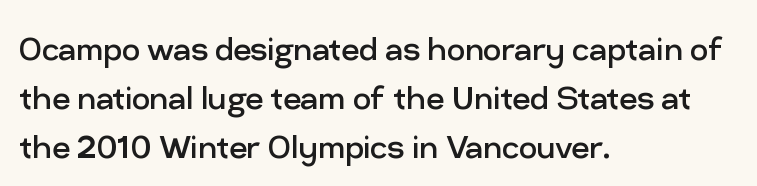
The image shows 40 px regular-weight sans-serif type, upright; set left-aligned, line spacing 1.23x, normal letter spacing, not underlined; low stroke contrast and a medium x-height.
